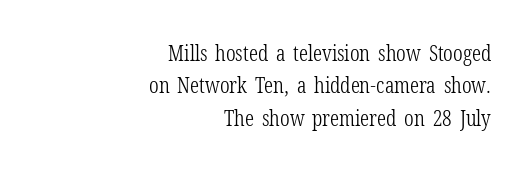
The rendering uses a moderate line-height, typical for paragraphs. The type is set solid horizontally, with unmodified tracking. The passage shown is not bold in any degree. Which margin do the lines hug? The right one — the left edge is uneven. These lines were composed using upright roman letters. Underline: absent.
